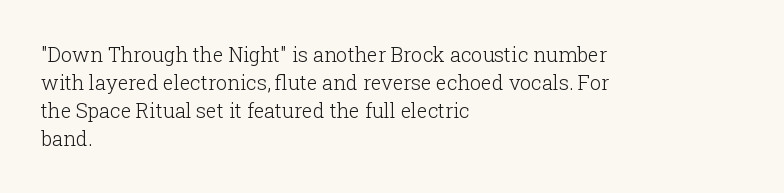
Q: Is the text bold? A: No.
Q: Is the text italic (slanted)? A: No, it is upright.
Q: Is the text underlined? A: No.
Q: How is the paragraph aligned? A: Left-aligned.
Q: Is the spacing between letters normal or unusually wide? A: Normal.
Q: Is the spacing between lines tight, normal or loose? A: Normal.
